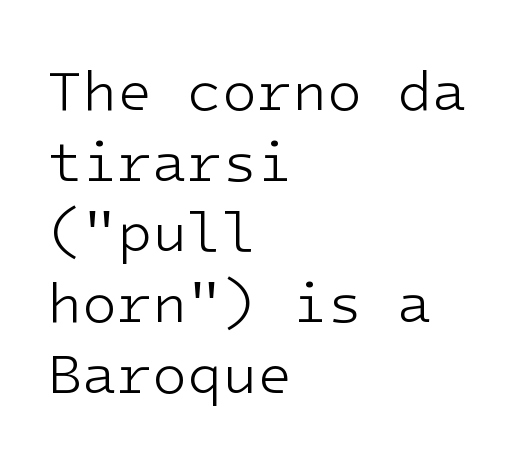
The image shows 57 px light sans-serif type, upright; set left-aligned, line spacing 1.24x, normal letter spacing, not underlined; low stroke contrast and a medium x-height.
